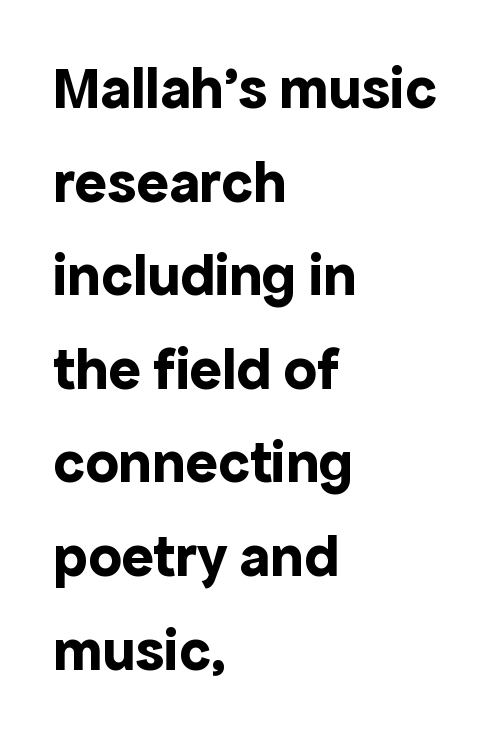
Q: Is the text bold? A: Yes.
Q: Is the text italic (slanted)? A: No, it is upright.
Q: Is the typeface a serif or a sans-serif typeface? A: Sans-serif.
Q: Is the text underlined? A: No.
Q: How is the paragraph aligned? A: Left-aligned.
Q: Is the spacing between letters normal or unusually wide? A: Normal.
Q: Is the spacing between lines tight, normal or loose? A: Normal.
Q: Width (condensed, normal, or wide)? A: Normal.
Q: x-height? A: Medium.
Q: Monospaced? A: No.
